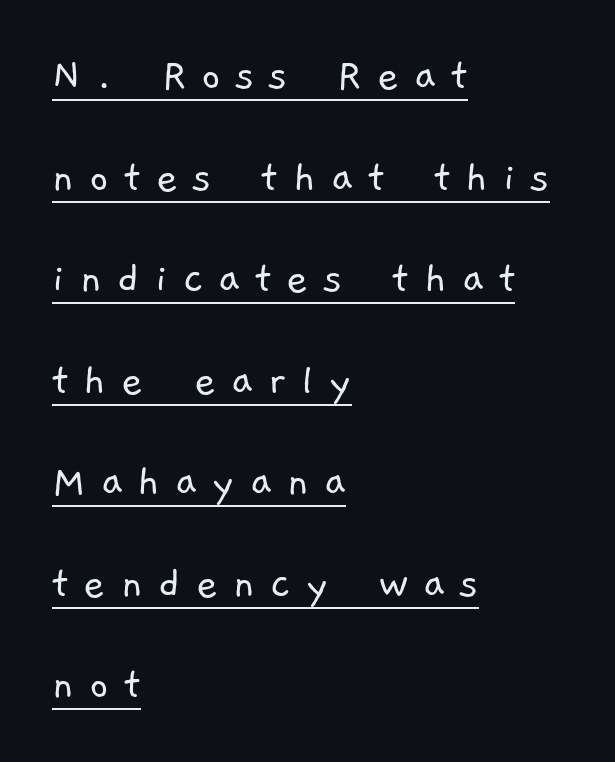
{"serif": "no", "bold": "no", "weight": "light", "width": "normal", "stroke_contrast": "low", "x_height": "medium", "monospaced": "no", "underline": "yes", "align": "left", "line_spacing": "loose", "line_spacing_ratio": 2.16, "letter_spacing": "wide", "letter_spacing_em": 0.32, "glyph_px": 47}
